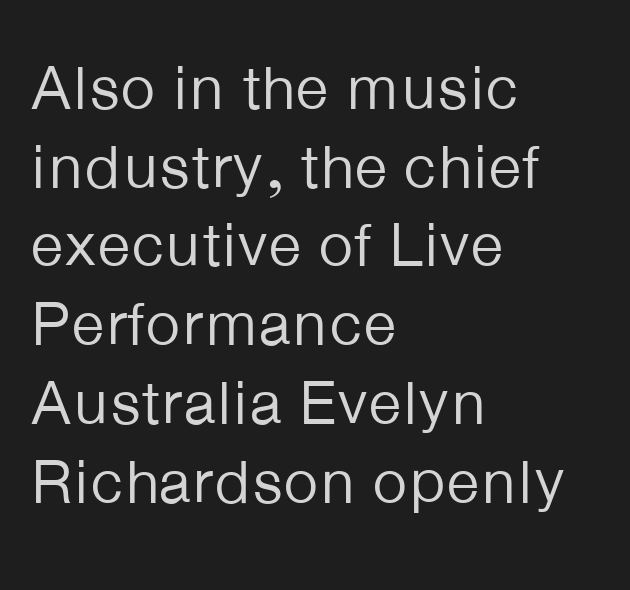
{"serif": "no", "italic": "no", "bold": "no", "weight": "regular", "width": "normal", "stroke_contrast": "low", "x_height": "medium", "monospaced": "no", "underline": "no", "align": "left", "line_spacing": "normal", "line_spacing_ratio": 1.27, "letter_spacing": "normal", "letter_spacing_em": 0.0, "glyph_px": 62}
